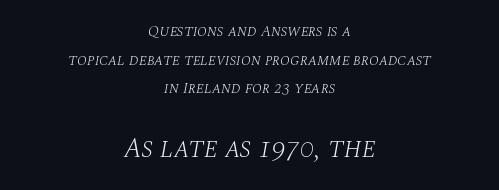
{"serif": "yes", "italic": "yes", "lean": "right", "slant_degrees": 10, "bold": "no", "weight": "light", "width": "normal", "stroke_contrast": "medium", "x_height": "large", "monospaced": "no", "underline": "no", "align": "center", "line_spacing_ratio": 1.79, "letter_spacing": "normal", "letter_spacing_em": 0.0, "larger_block": "second", "size_ratio": 1.75, "glyph_px": 28}
